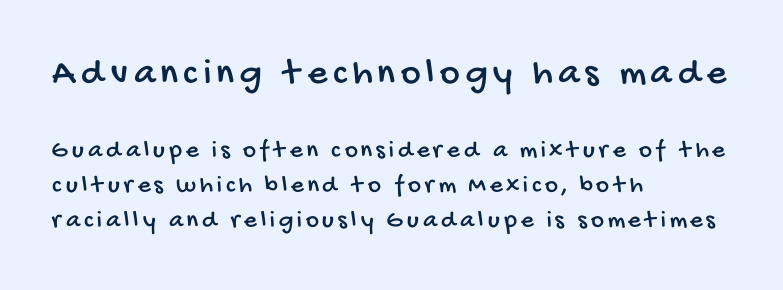
A clean baseline with only descenders dipping below it. The font family rendered here belongs to the sans-serif group. Varying glyph widths throughout — classic text-font behaviour. If you squint, the top block still reads clearly — it's the larger of the two. The compositor pushed each line to the left boundary.
